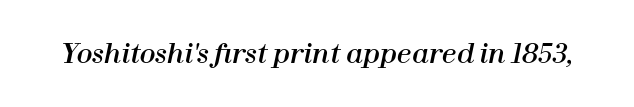
Q: Is the text italic (slanted)? A: Yes, it leans right by about 12 degrees.
Q: Is the text underlined? A: No.
Q: Is the spacing between letters normal or unusually wide? A: Normal.
